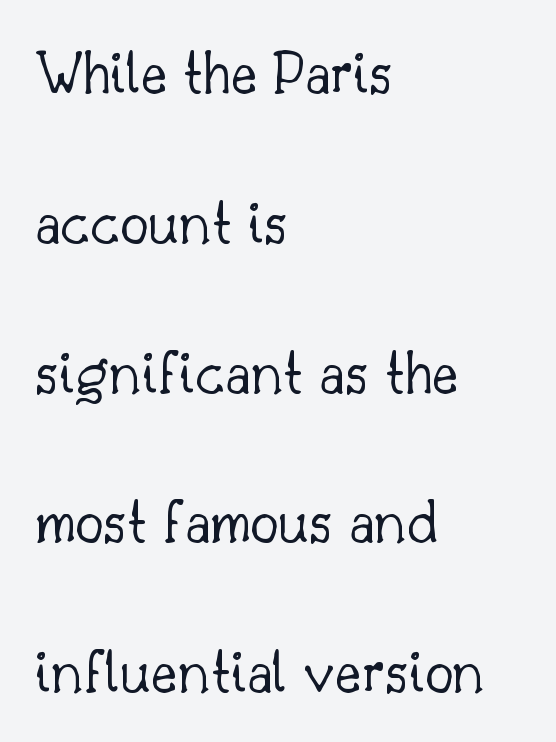
These lines were composed using upright roman letters. The horizontal fit of the characters is conventional and even. Each letter keeps its own natural width here, so spacing adapts to shape. These lines are set flush left with a ragged right edge. Baseline-to-baseline distance is far greater than the letter height.
